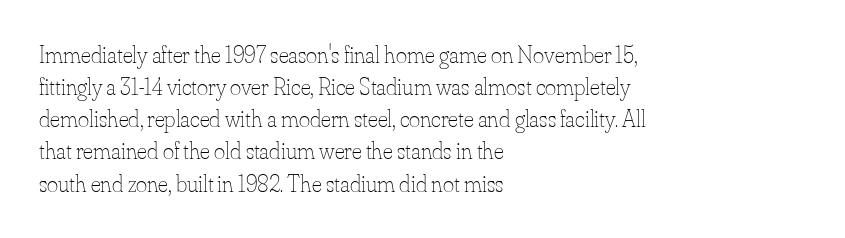
The image shows 24 px text type, upright; set left-aligned, normal line spacing (1.34x), normal letter spacing, not underlined.
